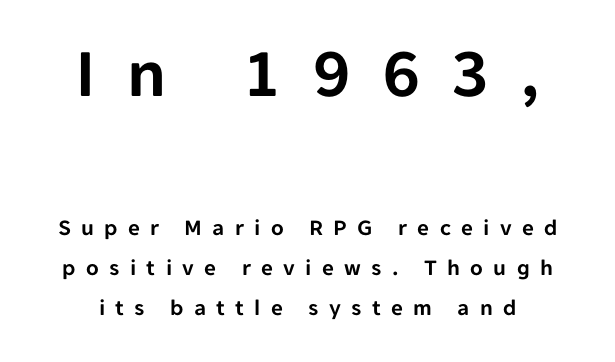
Q: Is the text italic (slanted)? A: No, it is upright.
Q: Is the typeface a serif or a sans-serif typeface? A: Sans-serif.
Q: Is the text underlined? A: No.
Q: Is the spacing between letters normal or unusually wide? A: Unusually wide.
Q: Which block of text is set in a larger size, the first (top) or the second (bottom)? A: The first (top) one.
Q: Width (condensed, normal, or wide)? A: Normal.
Q: Stroke contrast? A: Low.
Q: x-height? A: Medium.
Q: Monospaced? A: No.
